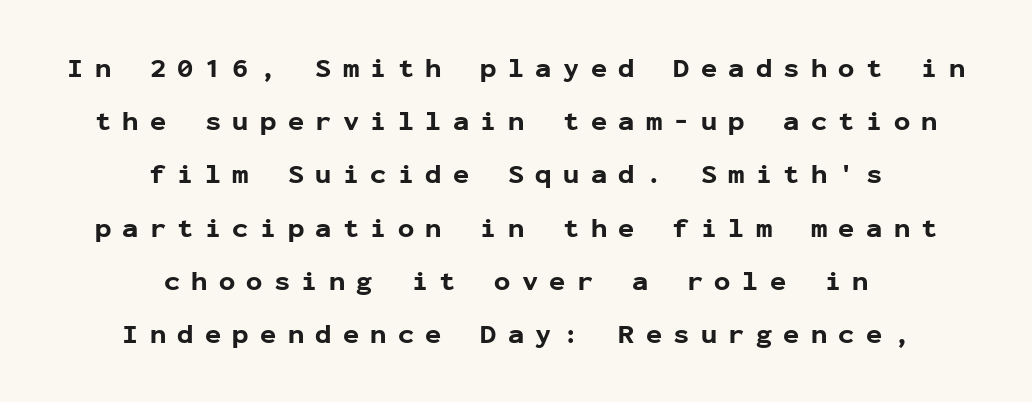
The image shows 27 px bold type, upright; set centered, loose line spacing (1.97x), unusually wide letter spacing (+0.42 em), not underlined.
